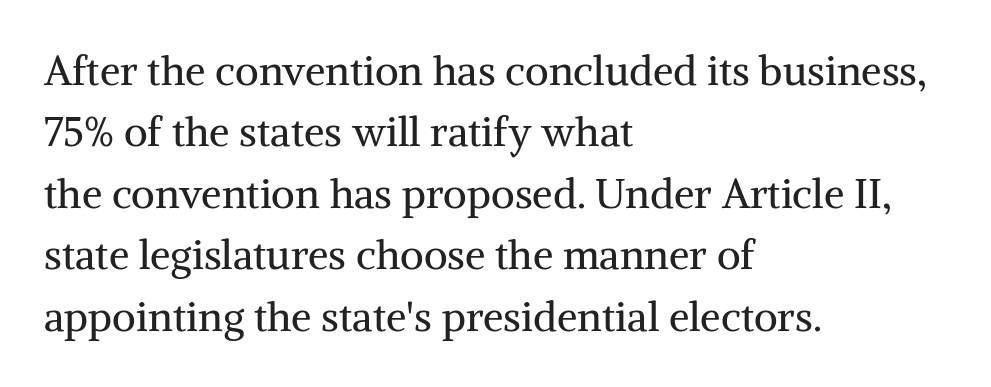
Q: Is the text bold? A: No.
Q: Is the text italic (slanted)? A: No, it is upright.
Q: Is the typeface a serif or a sans-serif typeface? A: Serif.
Q: Is the text underlined? A: No.
Q: How is the paragraph aligned? A: Left-aligned.
Q: Is the spacing between letters normal or unusually wide? A: Normal.
Q: Is the spacing between lines tight, normal or loose? A: Normal.
Q: Width (condensed, normal, or wide)? A: Normal.
Q: Stroke contrast? A: Medium.
Q: x-height? A: Medium.
Q: Monospaced? A: No.
